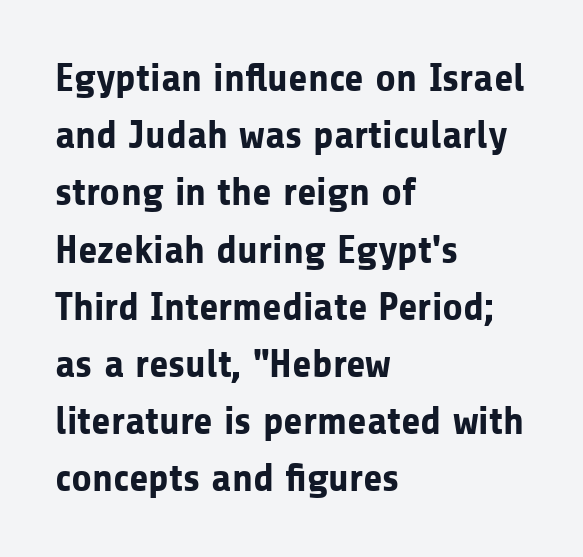
The font's upright variant was chosen for this text. The rendering anchors every line to the left-hand side. The face used here is a sans, in the tradition of grotesques and geometrics. The passage shown is typed in a proportional face where columns would drift.
